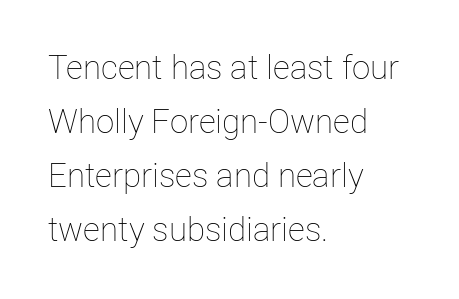
Q: Is the text bold? A: No.
Q: Is the text italic (slanted)? A: No, it is upright.
Q: Is the text underlined? A: No.
Q: How is the paragraph aligned? A: Left-aligned.
Q: Is the spacing between letters normal or unusually wide? A: Normal.
Q: Is the spacing between lines tight, normal or loose? A: Normal.
Q: Width (condensed, normal, or wide)? A: Normal.
Q: Stroke contrast? A: Low.
Q: x-height? A: Medium.
Q: Monospaced? A: No.
